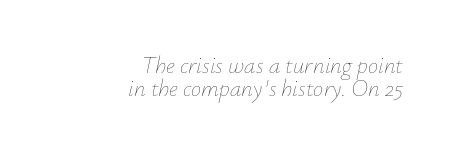
The image shows 23 px text type, italic (leaning right); set right-aligned, tight line spacing (1.02x), normal letter spacing, not underlined.
